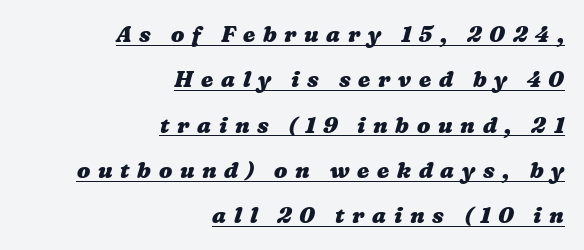
The image shows 22 px bold type; set right-aligned, loose line spacing (2.06x), unusually wide letter spacing (+0.35 em), underlined.
